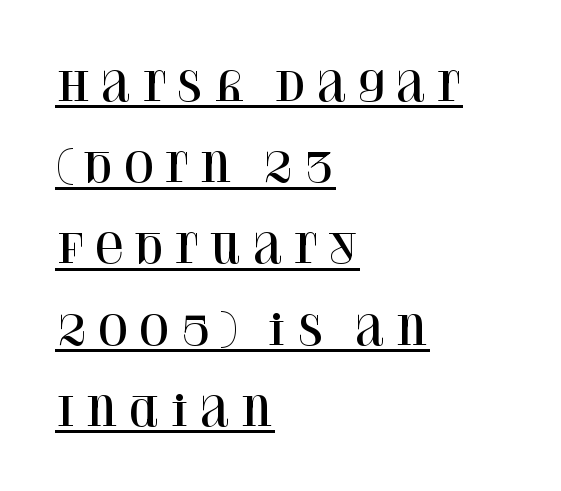
The image shows 40 px serif type, upright; set left-aligned, loose line spacing (2.03x), unusually wide letter spacing (+0.2 em), underlined; high stroke contrast and a large x-height.
